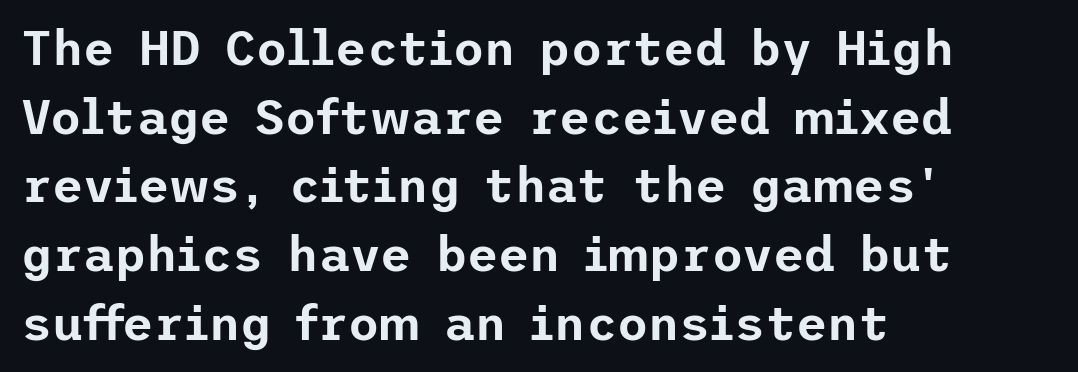
Q: Is the text italic (slanted)? A: No, it is upright.
Q: Is the typeface a serif or a sans-serif typeface? A: Sans-serif.
Q: Is the text underlined? A: No.
Q: How is the paragraph aligned? A: Left-aligned.
Q: Is the spacing between letters normal or unusually wide? A: Normal.
Q: Is the spacing between lines tight, normal or loose? A: Normal.
Q: Width (condensed, normal, or wide)? A: Normal.
Q: Stroke contrast? A: Low.
Q: x-height? A: Medium.
